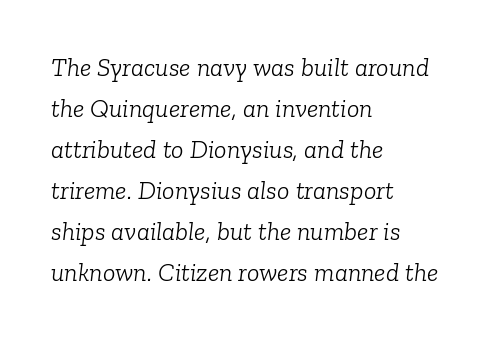
{"italic": "yes", "lean": "right", "slant_degrees": 6, "bold": "no", "underline": "no", "align": "left", "line_spacing": "normal", "line_spacing_ratio": 1.58, "letter_spacing": "normal", "letter_spacing_em": 0.0, "glyph_px": 26}
